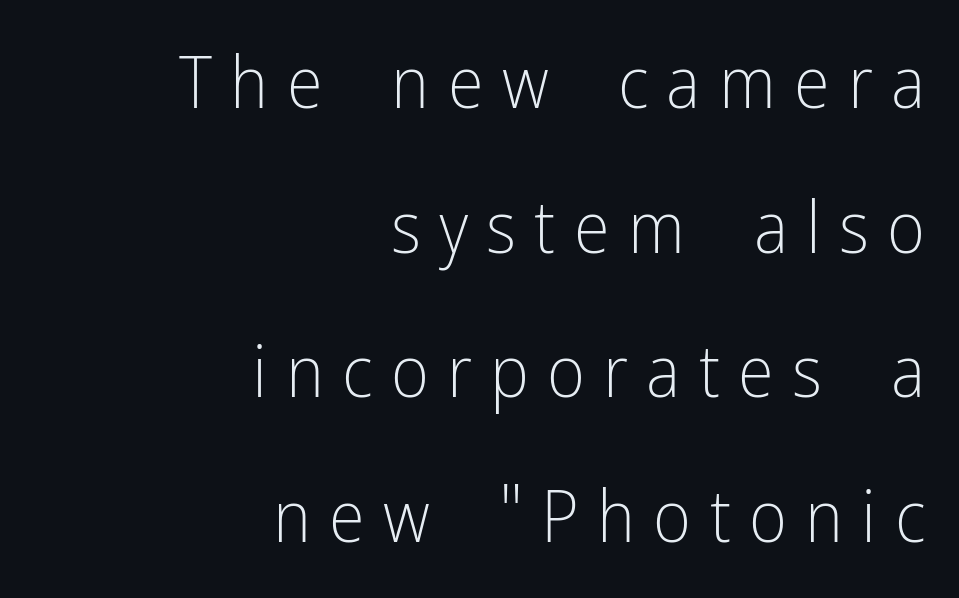
{"serif": "no", "italic": "no", "bold": "no", "weight": "light", "width": "condensed", "stroke_contrast": "low", "x_height": "medium", "monospaced": "no", "underline": "no", "align": "right", "line_spacing": "loose", "line_spacing_ratio": 1.98, "letter_spacing": "wide", "letter_spacing_em": 0.25, "glyph_px": 73}
